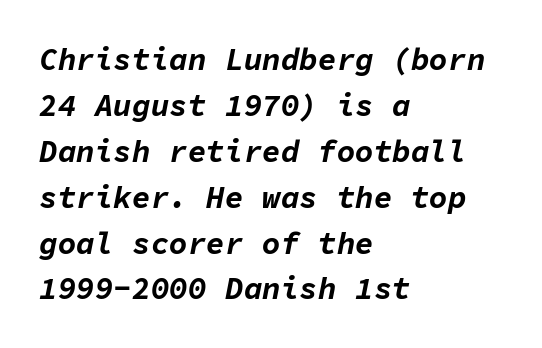
The image shows 31 px bold type, italic (leaning right), monospaced; set left-aligned, normal line spacing (1.48x), normal letter spacing, not underlined; low stroke contrast and a medium x-height.
